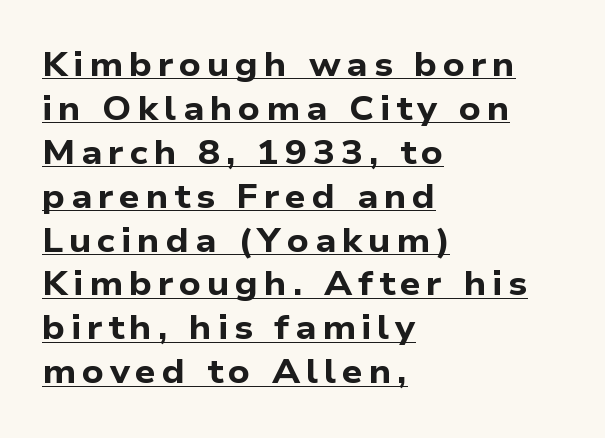
The image shows 33 px bold, wide sans-serif type; set left-aligned, normal line spacing (1.33x), underlined; low stroke contrast and a medium x-height.
